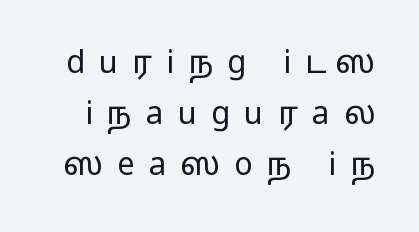
The image shows 31 px regular-weight, wide sans-serif type, upright; set normal line spacing (1.64x), unusually wide letter spacing (+0.46 em), not underlined; low stroke contrast and a medium x-height.
